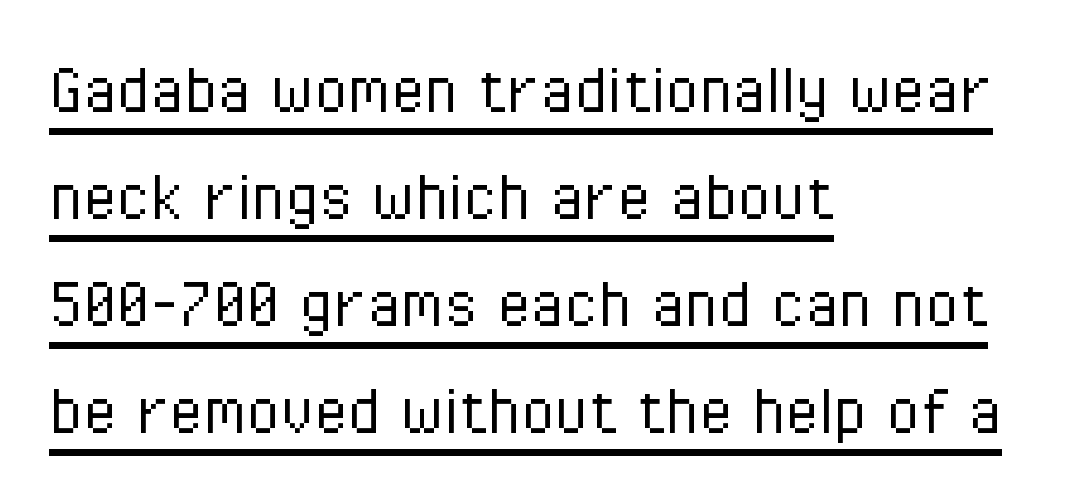
Q: Is the text bold? A: No.
Q: Is the text italic (slanted)? A: No, it is upright.
Q: Is the typeface a serif or a sans-serif typeface? A: Sans-serif.
Q: Is the text underlined? A: Yes.
Q: How is the paragraph aligned? A: Left-aligned.
Q: Is the spacing between letters normal or unusually wide? A: Normal.
Q: Is the spacing between lines tight, normal or loose? A: Normal.
Q: Width (condensed, normal, or wide)? A: Condensed.
Q: Stroke contrast? A: Low.
Q: x-height? A: Medium.
Q: Monospaced? A: No.
